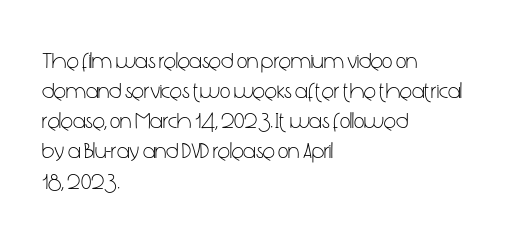
Teacher's note: observe the even left margin — that is flush-left alignment. Does extra space separate the letters? No, they use regular spacing. In terms of posture, this sample is upright. The glyphs are unaccompanied by any horizontal stroke below them. The lines sit at an ordinary, default distance from one another.
